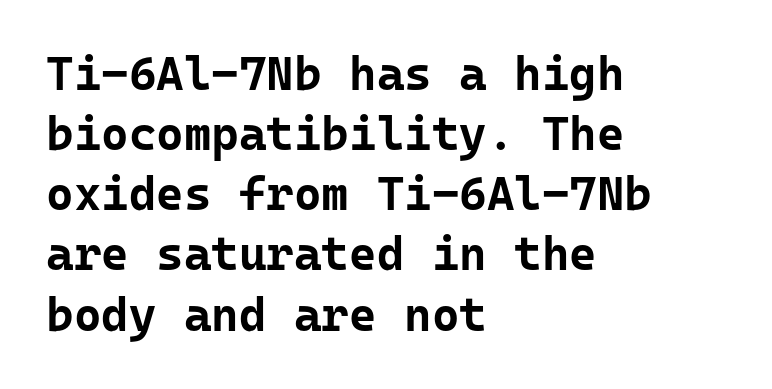
The line texture is even and compact thanks to regular tracking. The typeface chosen for these lines omits serifs. Plain, unruled lines of type. The line-height multiplier appears to be the usual default. The passage shown is emphatically bold. Notice how the passage keeps a crisp vertical edge on the left only.
